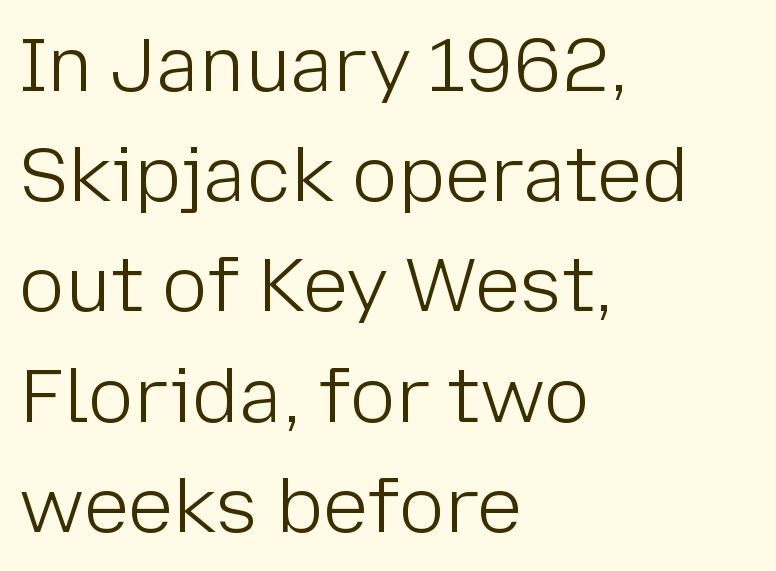
The image shows 76 px light sans-serif type, upright; set left-aligned, normal line spacing (1.45x), normal letter spacing, not underlined; low stroke contrast and a medium x-height.
